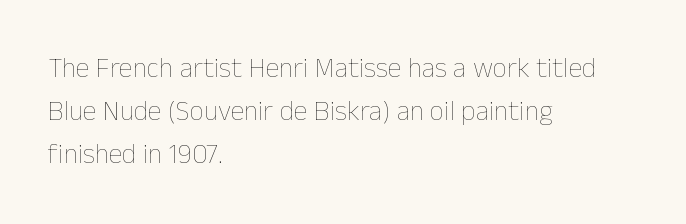
The image shows 28 px thin type, upright; set left-aligned, normal line spacing (1.54x), normal letter spacing, not underlined; low stroke contrast and a medium x-height.
